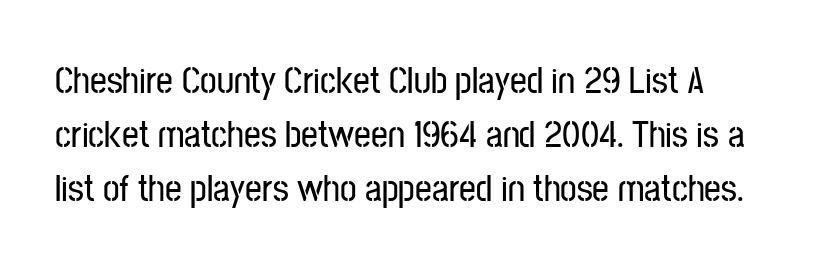
{"serif": "no", "italic": "no", "width": "condensed", "stroke_contrast": "low", "x_height": "medium", "monospaced": "no", "underline": "no", "align": "left", "line_spacing": "normal", "line_spacing_ratio": 1.46, "letter_spacing": "normal", "letter_spacing_em": 0.0, "glyph_px": 37}
